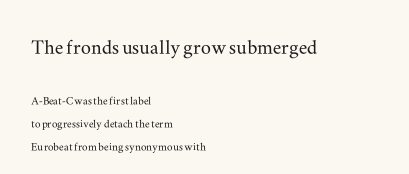
A student would call this left alignment; a typographer would say flush left, rag right. Which of the two is more prominent by size? The first, at the top. A clean baseline with only descenders dipping below it. The rendering keeps characters at their native spacing. Do the letters lean? They stand straight.
